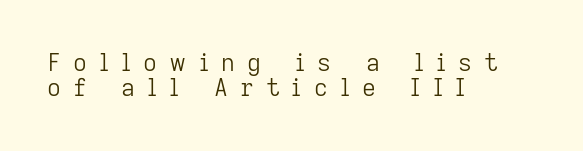
Q: Is the text bold? A: No.
Q: Is the text italic (slanted)? A: No, it is upright.
Q: Is the text underlined? A: No.
Q: How is the paragraph aligned? A: Left-aligned.
Q: Is the spacing between letters normal or unusually wide? A: Unusually wide.
Q: Is the spacing between lines tight, normal or loose? A: Tight.
